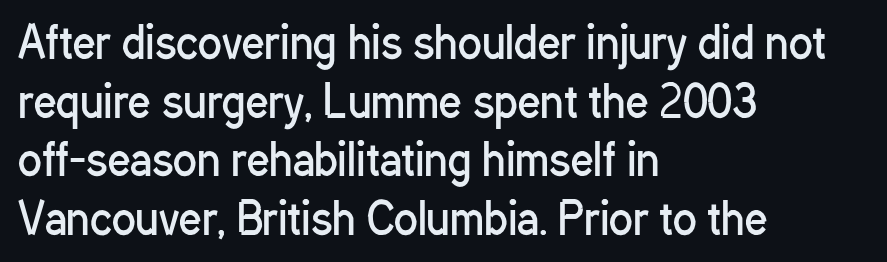
{"serif": "no", "italic": "no", "bold": "no", "weight": "regular", "width": "condensed", "stroke_contrast": "low", "x_height": "medium", "monospaced": "no", "underline": "no", "align": "left", "line_spacing": "normal", "line_spacing_ratio": 1.33, "letter_spacing": "normal", "letter_spacing_em": 0.0, "glyph_px": 44}
